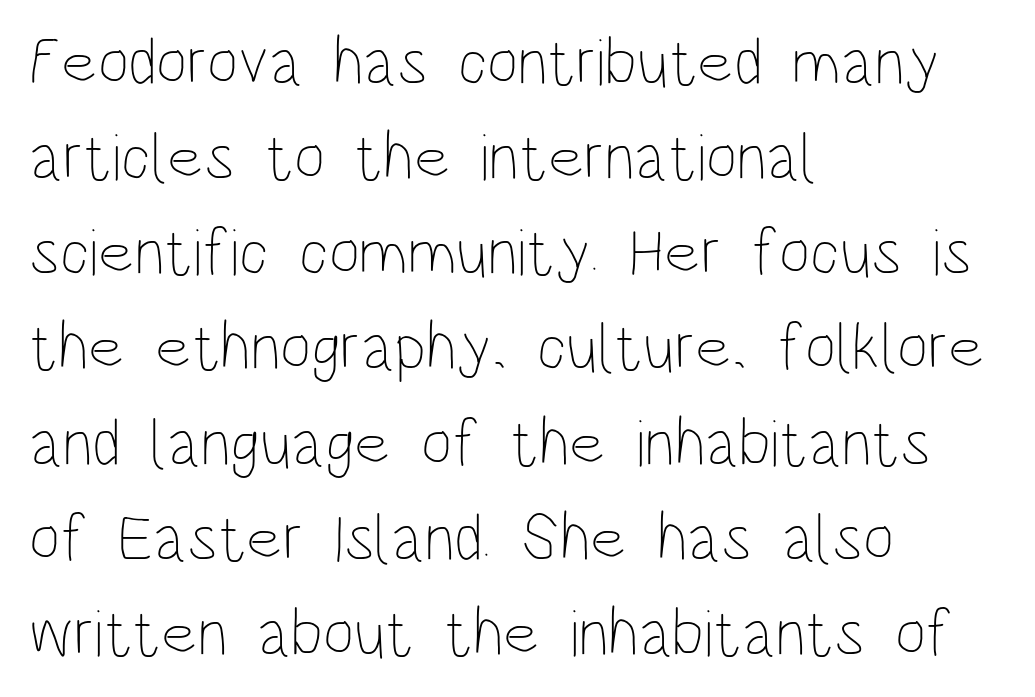
Q: Is the text bold? A: No.
Q: Is the text italic (slanted)? A: No, it is upright.
Q: Is the text underlined? A: No.
Q: How is the paragraph aligned? A: Left-aligned.
Q: Is the spacing between letters normal or unusually wide? A: Normal.
Q: Is the spacing between lines tight, normal or loose? A: Normal.
Q: Width (condensed, normal, or wide)? A: Condensed.
Q: Stroke contrast? A: Low.
Q: x-height? A: Large.
Q: Monospaced? A: No.
